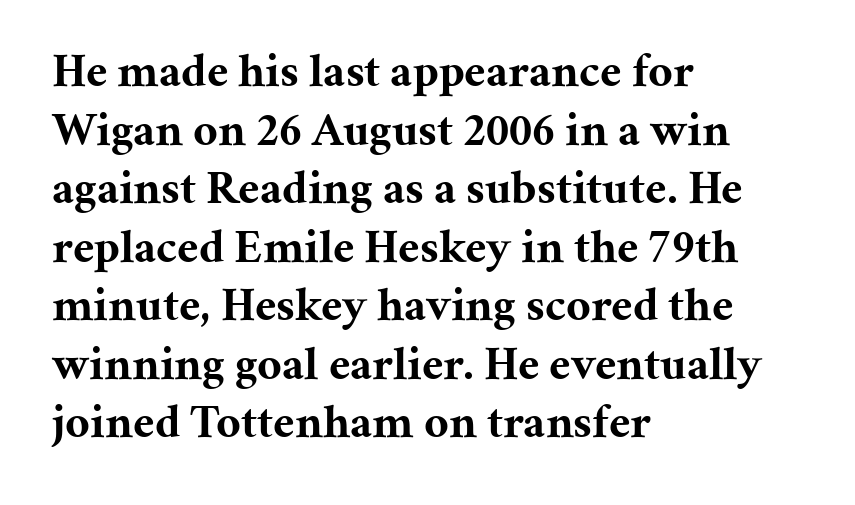
The image shows 48 px bold serif type, upright; set left-aligned, line spacing 1.22x, normal letter spacing, not underlined; medium stroke contrast and a medium x-height.
